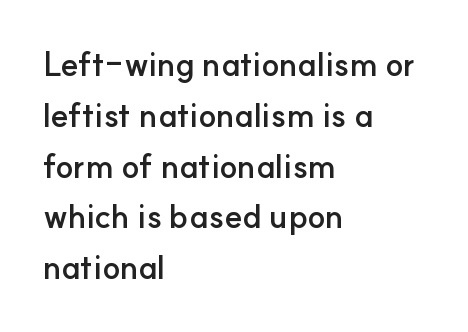
{"serif": "no", "italic": "no", "bold": "yes", "weight": "semibold", "width": "normal", "stroke_contrast": "low", "x_height": "small", "monospaced": "no", "underline": "no", "align": "left", "line_spacing": "normal", "line_spacing_ratio": 1.54, "letter_spacing": "normal", "letter_spacing_em": 0.0, "glyph_px": 33}
